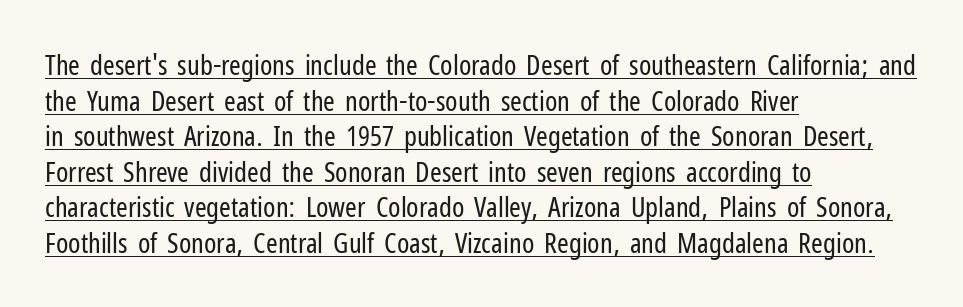
The image shows 28 px regular-weight, condensed sans-serif type, upright; set left-aligned, normal line spacing (1.27x), normal letter spacing, underlined; low stroke contrast and a medium x-height.
